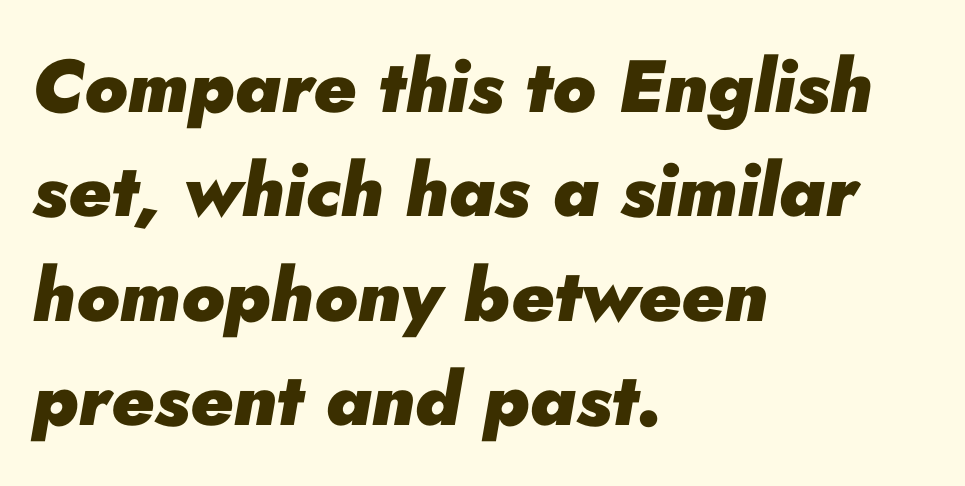
Q: Is the text bold? A: Yes.
Q: Is the text italic (slanted)? A: Yes, it leans right by about 10 degrees.
Q: Is the text underlined? A: No.
Q: How is the paragraph aligned? A: Left-aligned.
Q: Is the spacing between letters normal or unusually wide? A: Normal.
Q: Is the spacing between lines tight, normal or loose? A: Normal.
Q: Width (condensed, normal, or wide)? A: Normal.
Q: Stroke contrast? A: Low.
Q: x-height? A: Small.
Q: Monospaced? A: No.
